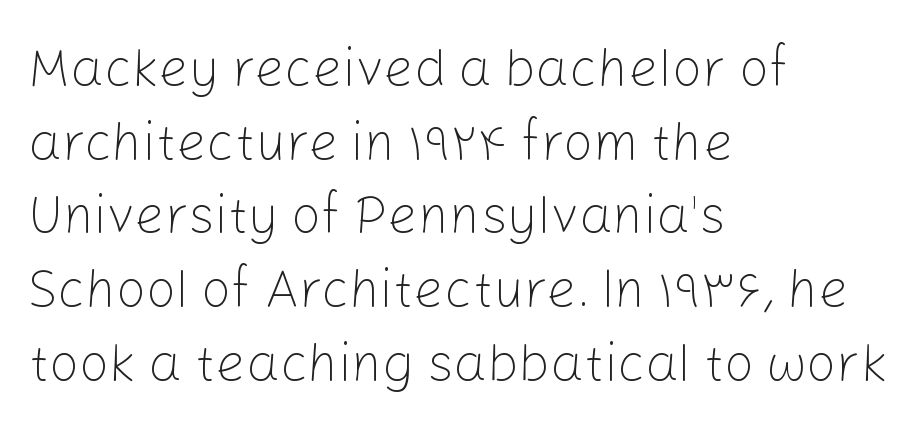
The image shows 53 px light sans-serif type, upright; set left-aligned, normal line spacing (1.39x), normal letter spacing, not underlined; low stroke contrast and a medium x-height.
